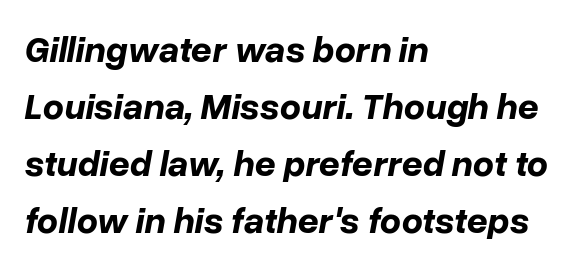
Does extra space separate the letters? No, they use regular spacing. The font is running at its bold setting. Baseline-to-baseline distance is the conventional proportion of letter height. You could not count columns in this text — the font is proportionally spaced. Underline: absent.
